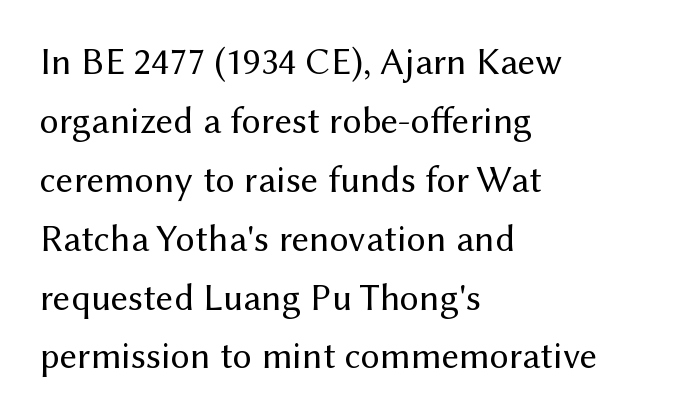
Q: Is the text bold? A: No.
Q: Is the text italic (slanted)? A: No, it is upright.
Q: Is the typeface a serif or a sans-serif typeface? A: Sans-serif.
Q: Is the text underlined? A: No.
Q: How is the paragraph aligned? A: Left-aligned.
Q: Is the spacing between letters normal or unusually wide? A: Normal.
Q: Is the spacing between lines tight, normal or loose? A: Normal.
Q: Width (condensed, normal, or wide)? A: Normal.
Q: Stroke contrast? A: Medium.
Q: x-height? A: Medium.
Q: Monospaced? A: No.
